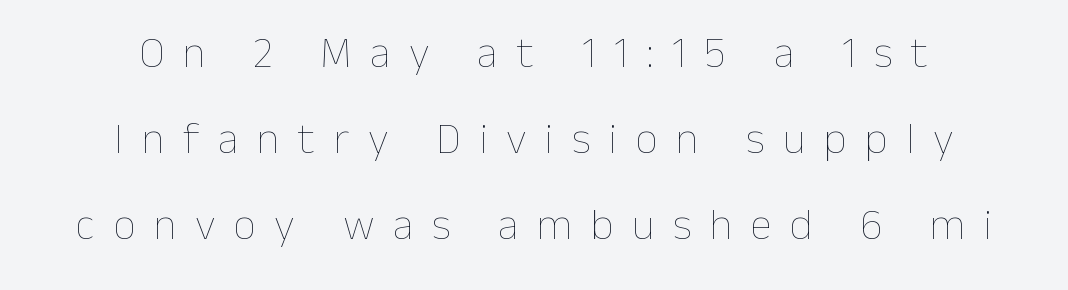
{"italic": "no", "bold": "no", "weight": "thin", "width": "normal", "stroke_contrast": "low", "x_height": "medium", "monospaced": "no", "underline": "no", "align": "center", "line_spacing": "loose", "line_spacing_ratio": 1.95, "letter_spacing": "wide", "letter_spacing_em": 0.42, "glyph_px": 44}
